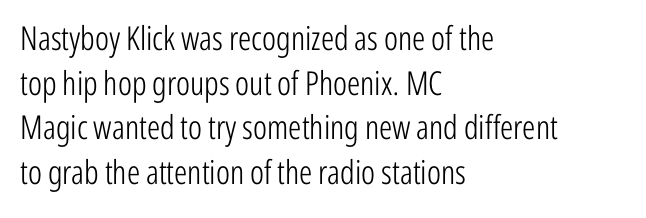
The image shows 33 px light, condensed sans-serif type, upright; set left-aligned, normal line spacing (1.35x), normal letter spacing, not underlined; low stroke contrast and a medium x-height.
